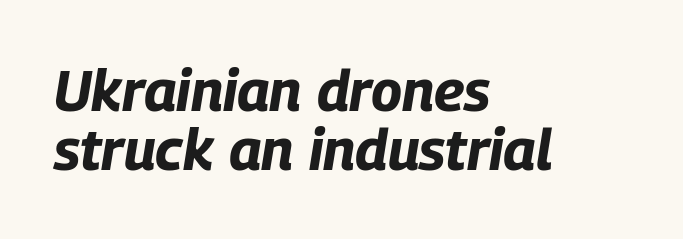
The image shows 58 px bold, condensed type, italic (leaning right); set left-aligned, tight line spacing (1.02x), normal letter spacing, not underlined; low stroke contrast and a large x-height.
